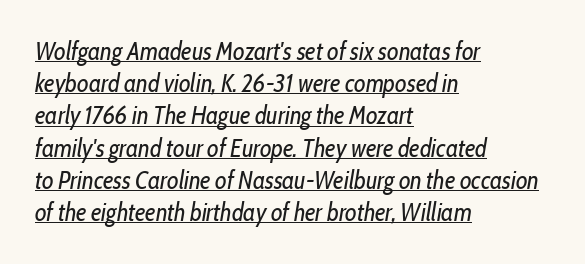
{"italic": "yes", "lean": "right", "slant_degrees": 10, "bold": "no", "underline": "yes", "align": "left", "line_spacing": "normal", "line_spacing_ratio": 1.29, "letter_spacing": "normal", "letter_spacing_em": 0.0, "glyph_px": 25}
